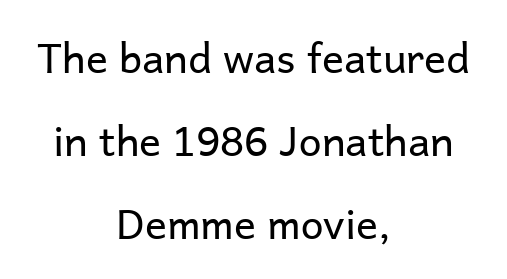
The gap between lines stays unmarked. Every character sits straight up, as roman type does. Students, note that the glyphs here touch the page at normal intervals. In terms of letterform style, serifs are entirely absent.
